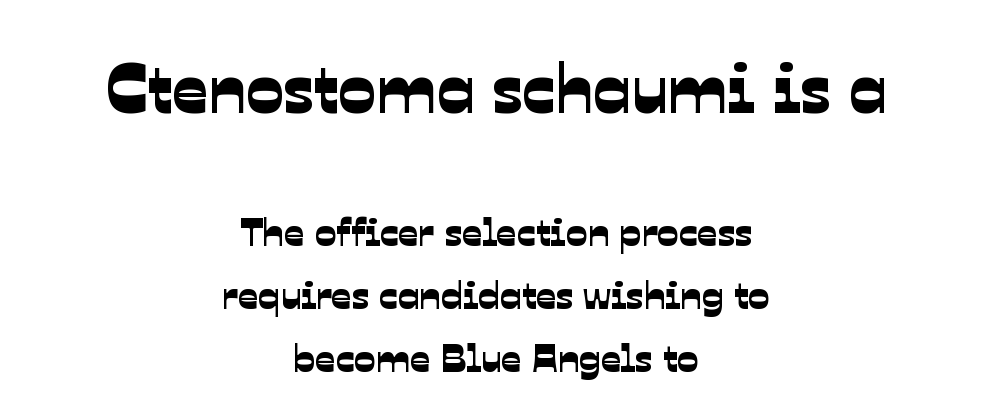
The space directly below the letters is spotless. The line texture is even and compact thanks to regular tracking. The type family on display is of the sans-serif kind. One-word summary of the alignment: center.
